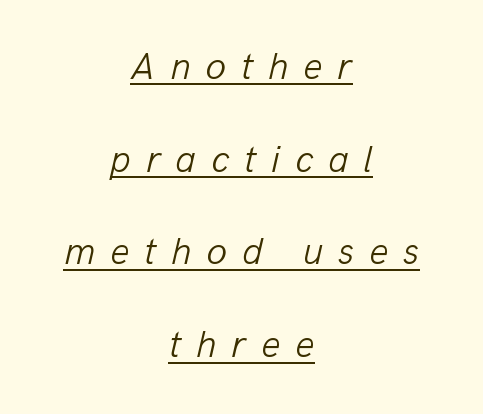
How are the letters spaced? Widely, with obvious added tracking. The text carries the slant typical of an italic or oblique font. Short and long lines alike share a common midpoint. Vertical stems look standard width or narrower in stroke. Vertically, the passage feels expansive, rows floating well apart.
